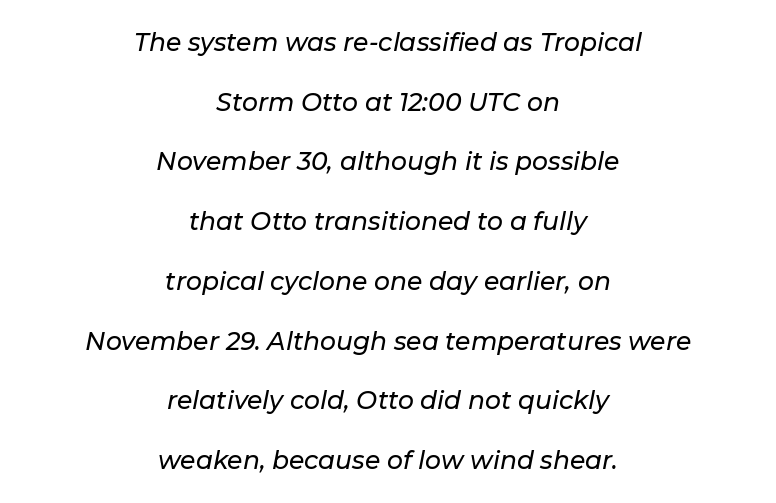
The passage shown is not underscored anywhere. Loosely led — the rows are spread out. A typesetter would call this zero additional tracking. Every character sits at an angle, as italics do. If you folded the block vertically in half, each line would mirror itself in length.
